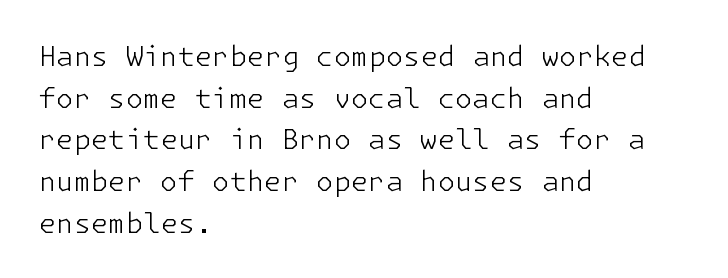
{"serif": "no", "italic": "no", "bold": "no", "weight": "light", "width": "normal", "stroke_contrast": "low", "x_height": "medium", "underline": "no", "align": "left", "line_spacing": "normal", "line_spacing_ratio": 1.49, "letter_spacing": "normal", "letter_spacing_em": 0.0, "glyph_px": 28}
